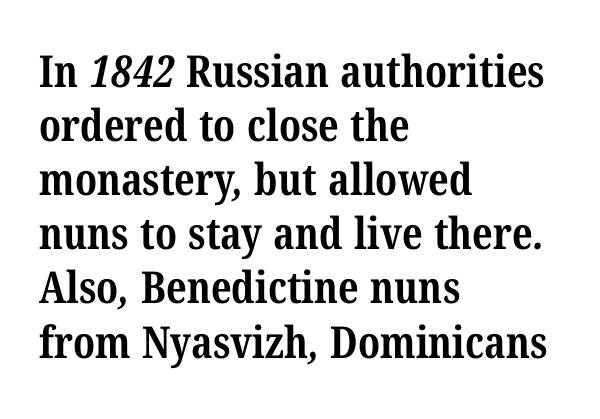
Note the varied advance widths — an 'i' is clearly narrower than an 'm'. Heavy-handed strokes throughout: this text is bold. Each line starts at the same left margin while the right side varies. What kind of face is this? One with serifs. Words appear dense and cohesive because spacing is normal.
